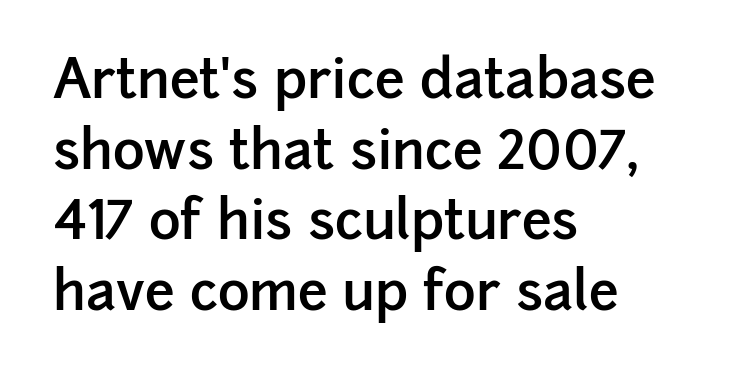
The image shows 54 px semibold sans-serif type, upright; set left-aligned, normal line spacing (1.31x), normal letter spacing, not underlined; low stroke contrast and a medium x-height.
